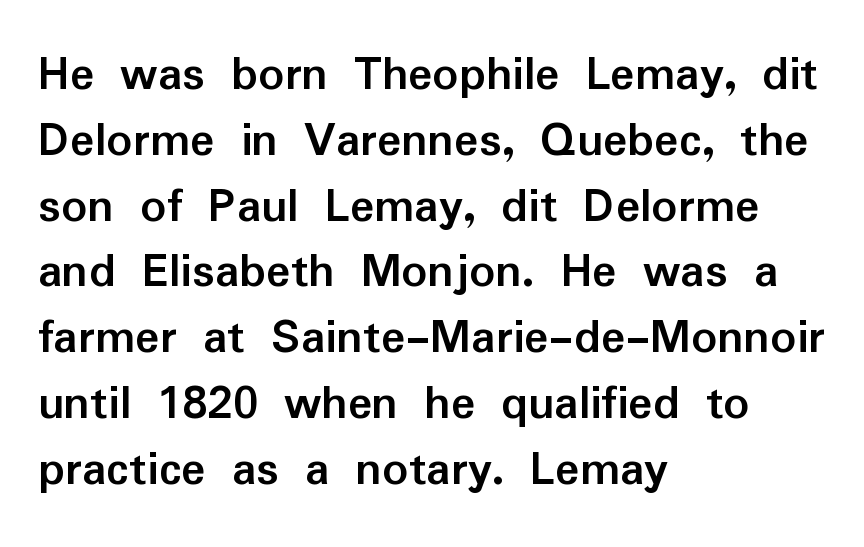
The image shows 51 px semibold sans-serif type, upright; set left-aligned, normal line spacing (1.29x), normal letter spacing, not underlined; low stroke contrast and a medium x-height.
